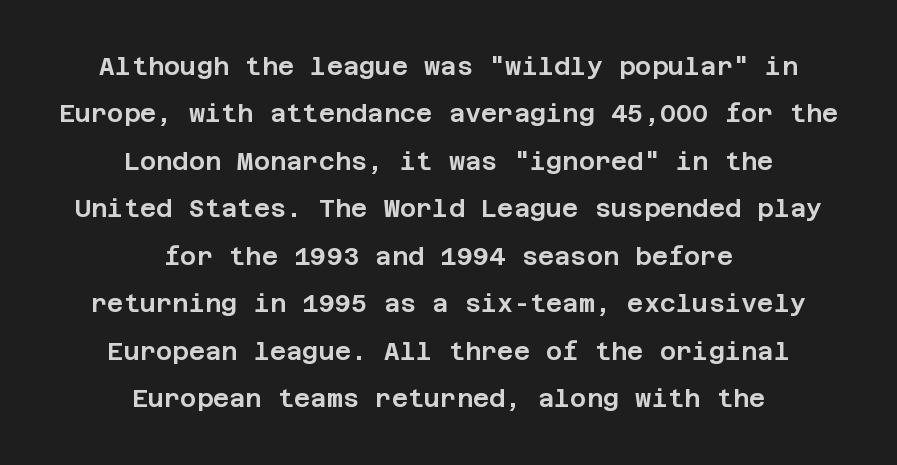
The letterforms sit shoulder to shoulder at normal distance. The baseline area is clear. Visually the block forms a symmetrical silhouette, jagged on both flanks. Vertical spacing — loose. If you drew a line through each stem, it would be perfectly vertical.
